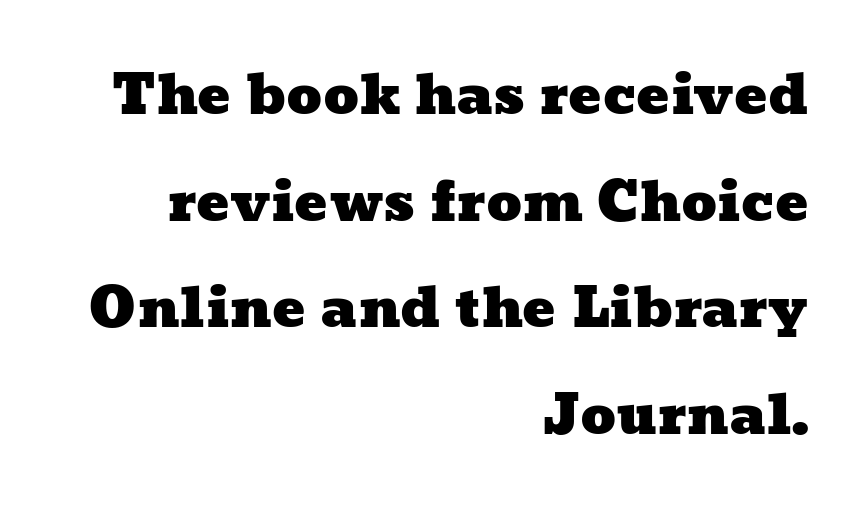
Q: Is the text underlined? A: No.
Q: How is the paragraph aligned? A: Right-aligned.
Q: Is the spacing between letters normal or unusually wide? A: Normal.
Q: Is the spacing between lines tight, normal or loose? A: Loose.
Q: Width (condensed, normal, or wide)? A: Wide.
Q: Stroke contrast? A: Low.
Q: x-height? A: Medium.
Q: Monospaced? A: No.
